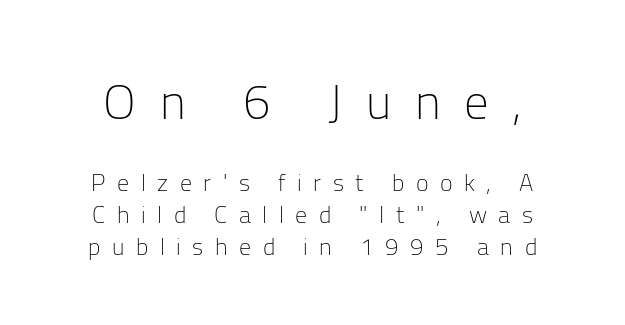
The image shows 49 px light sans-serif type, upright; set normal line spacing (1.33x), unusually wide letter spacing (+0.48 em), not underlined; the first (top) block is 2.04x larger; low stroke contrast and a medium x-height.
